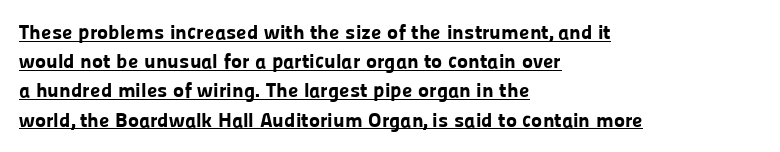
Q: Is the text bold? A: Yes.
Q: Is the text italic (slanted)? A: No, it is upright.
Q: Is the text underlined? A: Yes.
Q: How is the paragraph aligned? A: Left-aligned.
Q: Is the spacing between letters normal or unusually wide? A: Normal.
Q: Is the spacing between lines tight, normal or loose? A: Normal.
